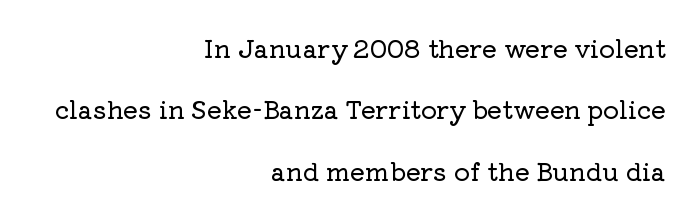
Is the block centered? No — it sits flush against the right margin. Bare-footed words on every line. Upright lettering throughout. Vertically, the passage feels expansive, rows floating well apart. The letters sit at their default tracking, neither squeezed nor spread.
